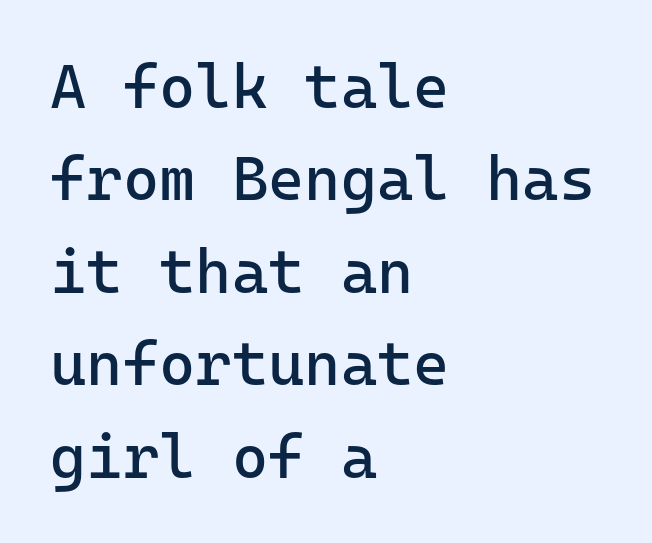
The image shows 62 px regular-weight sans-serif type, upright, monospaced; set left-aligned, normal line spacing (1.49x), normal letter spacing, not underlined; low stroke contrast and a medium x-height.
